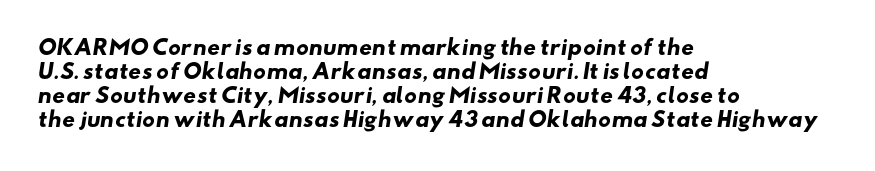
{"bold": "yes", "underline": "no", "align": "left", "line_spacing_ratio": 1.2, "letter_spacing": "normal", "letter_spacing_em": 0.0, "glyph_px": 20}
